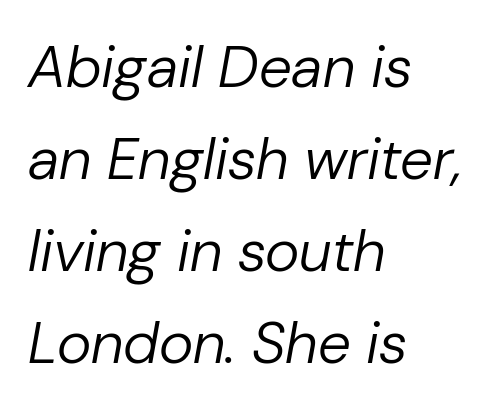
Q: Is the text bold? A: No.
Q: Is the text italic (slanted)? A: Yes, it leans right by about 10 degrees.
Q: Is the text underlined? A: No.
Q: How is the paragraph aligned? A: Left-aligned.
Q: Is the spacing between letters normal or unusually wide? A: Normal.
Q: Is the spacing between lines tight, normal or loose? A: Normal.
Q: Width (condensed, normal, or wide)? A: Normal.
Q: Stroke contrast? A: Low.
Q: x-height? A: Medium.
Q: Monospaced? A: No.
